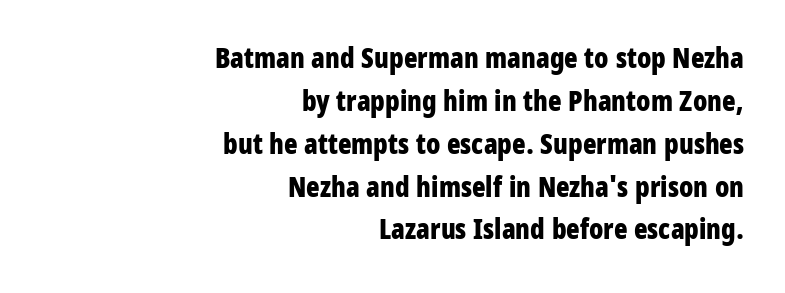
The image shows 28 px bold, condensed sans-serif type, upright; set right-aligned, normal line spacing (1.53x), normal letter spacing, not underlined; low stroke contrast and a large x-height.
